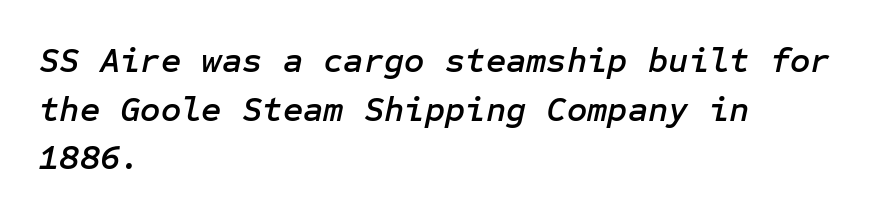
The passage shown stacks its lines at a standard gap. Line beginnings align vertically; line endings do not. Has an underline been added? It has not. Look at the tracking — it's just the regular setting, nothing added.
